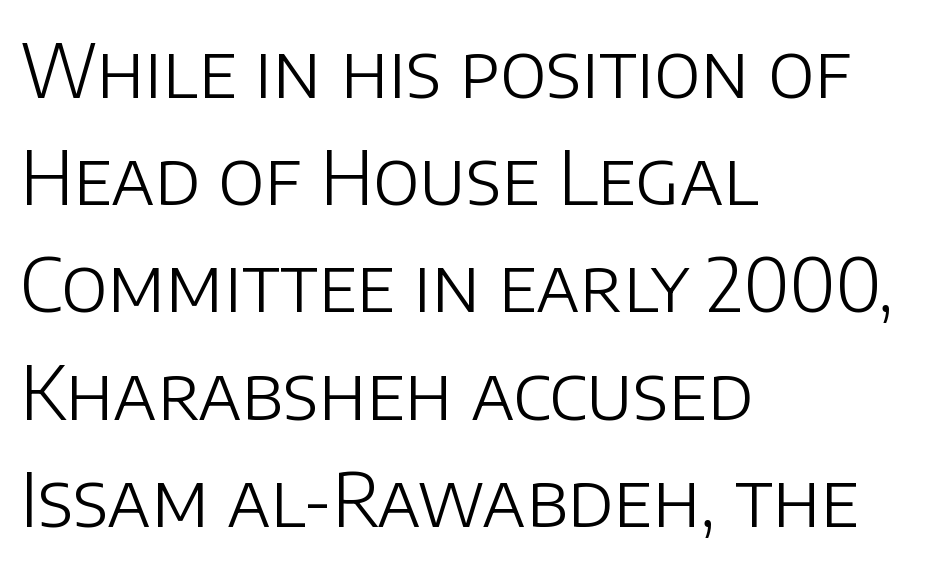
Q: Is the text bold? A: No.
Q: Is the text italic (slanted)? A: No, it is upright.
Q: Is the typeface a serif or a sans-serif typeface? A: Sans-serif.
Q: Is the text underlined? A: No.
Q: How is the paragraph aligned? A: Left-aligned.
Q: Is the spacing between letters normal or unusually wide? A: Normal.
Q: Is the spacing between lines tight, normal or loose? A: Normal.
Q: Width (condensed, normal, or wide)? A: Normal.
Q: Stroke contrast? A: Low.
Q: x-height? A: Large.
Q: Monospaced? A: No.
